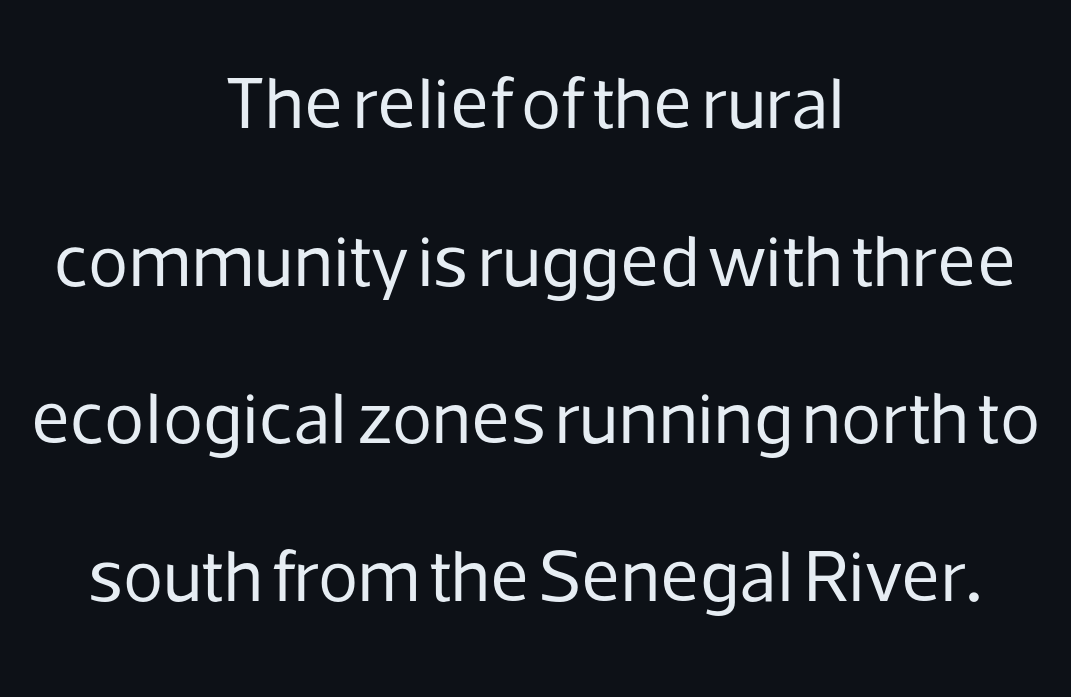
Q: Is the text bold? A: No.
Q: Is the text italic (slanted)? A: No, it is upright.
Q: Is the typeface a serif or a sans-serif typeface? A: Sans-serif.
Q: Is the text underlined? A: No.
Q: How is the paragraph aligned? A: Centered.
Q: Is the spacing between letters normal or unusually wide? A: Normal.
Q: Is the spacing between lines tight, normal or loose? A: Loose.
Q: Width (condensed, normal, or wide)? A: Normal.
Q: Stroke contrast? A: Low.
Q: x-height? A: Medium.
Q: Monospaced? A: No.
